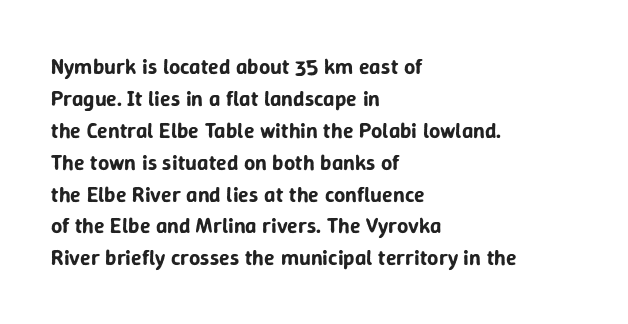
Q: Is the text italic (slanted)? A: No, it is upright.
Q: Is the text underlined? A: No.
Q: How is the paragraph aligned? A: Left-aligned.
Q: Is the spacing between letters normal or unusually wide? A: Normal.
Q: Is the spacing between lines tight, normal or loose? A: Normal.
